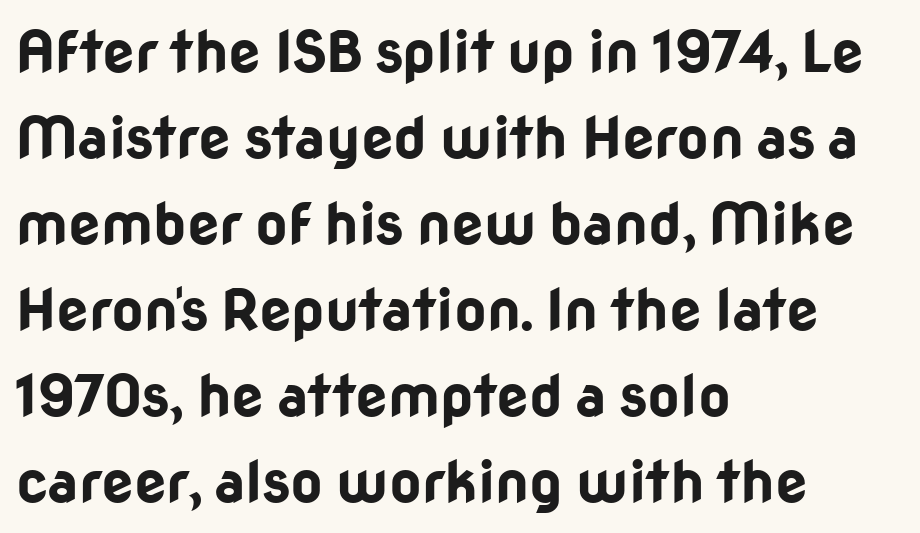
The image shows 57 px bold sans-serif type, upright; set left-aligned, normal line spacing (1.51x), normal letter spacing, not underlined; low stroke contrast and a medium x-height.
